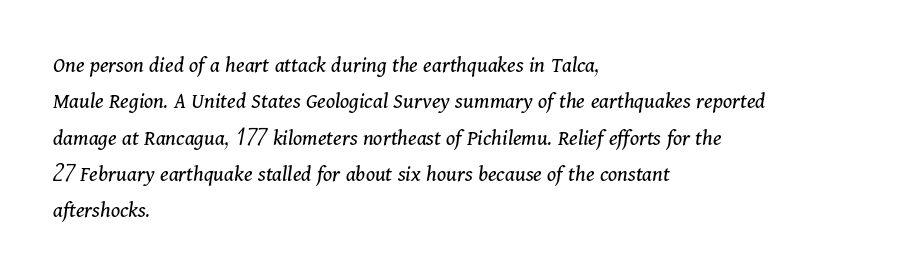
Q: Is the text bold? A: No.
Q: Is the text italic (slanted)? A: Yes, it leans right by about 11 degrees.
Q: Is the text underlined? A: No.
Q: How is the paragraph aligned? A: Left-aligned.
Q: Is the spacing between letters normal or unusually wide? A: Normal.
Q: Is the spacing between lines tight, normal or loose? A: Normal.
